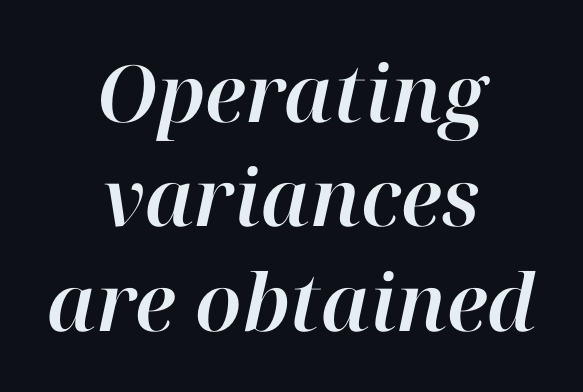
The image shows 79 px text type, italic (leaning right); set centered, normal line spacing (1.32x), normal letter spacing, not underlined; high stroke contrast and a medium x-height.
